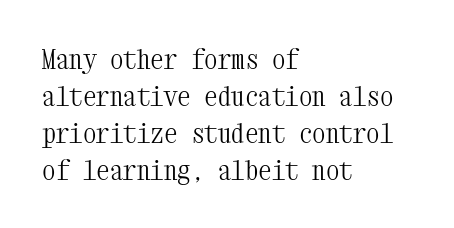
Reading down the block, your eye returns to a fixed left position each line. Tall strokes in this sample are plumb rather than angled. The rendering uses a moderate line-height, typical for paragraphs. This is not heavy type; no bold has been used. Any mark beneath the type? The region is blank. Each word holds together tightly as a unit, with standard inter-letter gaps.
